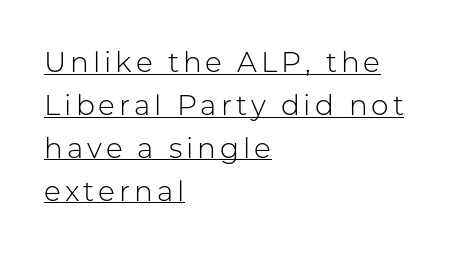
Q: Is the text bold? A: No.
Q: Is the text italic (slanted)? A: No, it is upright.
Q: Is the typeface a serif or a sans-serif typeface? A: Sans-serif.
Q: Is the text underlined? A: Yes.
Q: How is the paragraph aligned? A: Left-aligned.
Q: Is the spacing between lines tight, normal or loose? A: Normal.
Q: Width (condensed, normal, or wide)? A: Normal.
Q: Stroke contrast? A: Low.
Q: x-height? A: Medium.
Q: Monospaced? A: No.
